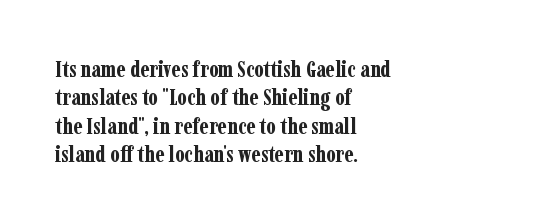
{"italic": "no", "bold": "yes", "underline": "no", "align": "left", "line_spacing_ratio": 1.23, "letter_spacing": "normal", "letter_spacing_em": 0.0, "glyph_px": 23}
